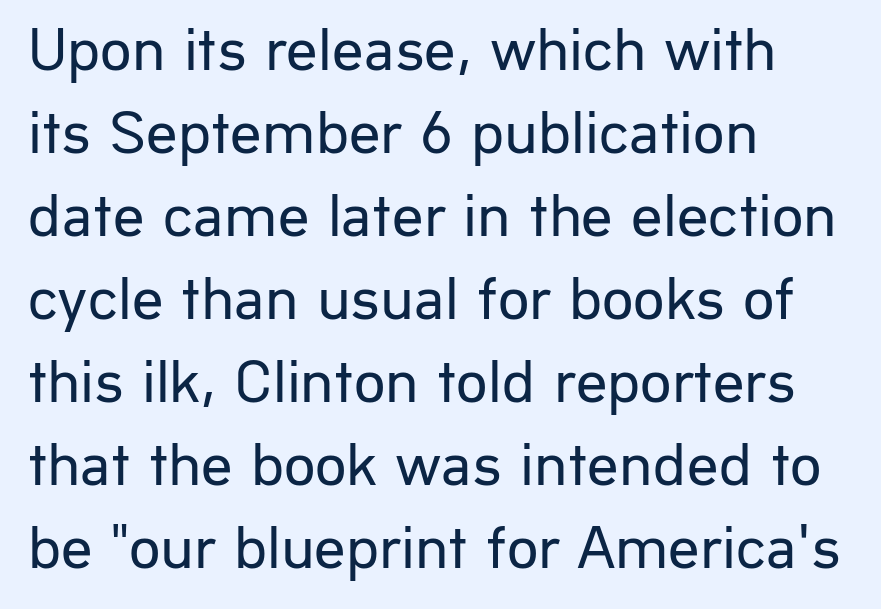
Q: Is the text bold? A: No.
Q: Is the text italic (slanted)? A: No, it is upright.
Q: Is the typeface a serif or a sans-serif typeface? A: Sans-serif.
Q: Is the text underlined? A: No.
Q: How is the paragraph aligned? A: Left-aligned.
Q: Is the spacing between letters normal or unusually wide? A: Normal.
Q: Is the spacing between lines tight, normal or loose? A: Normal.
Q: Width (condensed, normal, or wide)? A: Normal.
Q: Stroke contrast? A: Low.
Q: x-height? A: Medium.
Q: Monospaced? A: No.
